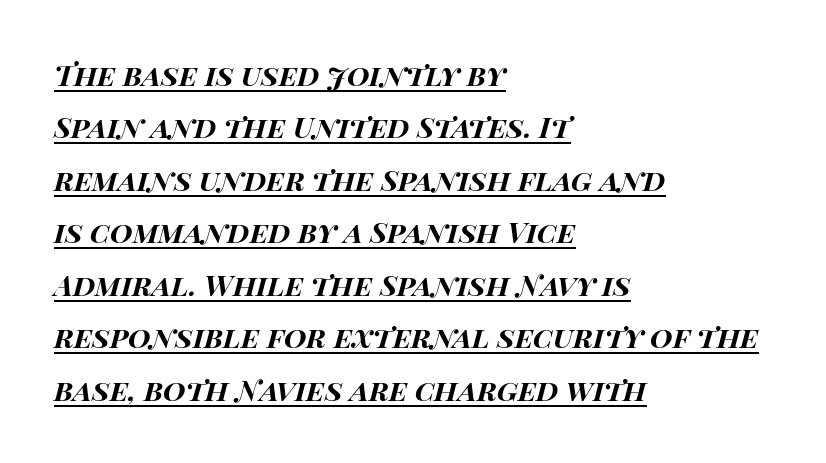
{"italic": "yes", "lean": "right", "slant_degrees": 15, "bold": "yes", "weight": "bold", "width": "wide", "stroke_contrast": "high", "x_height": "large", "monospaced": "no", "underline": "yes", "align": "left", "line_spacing_ratio": 1.81, "letter_spacing": "normal", "letter_spacing_em": 0.0, "glyph_px": 29}
